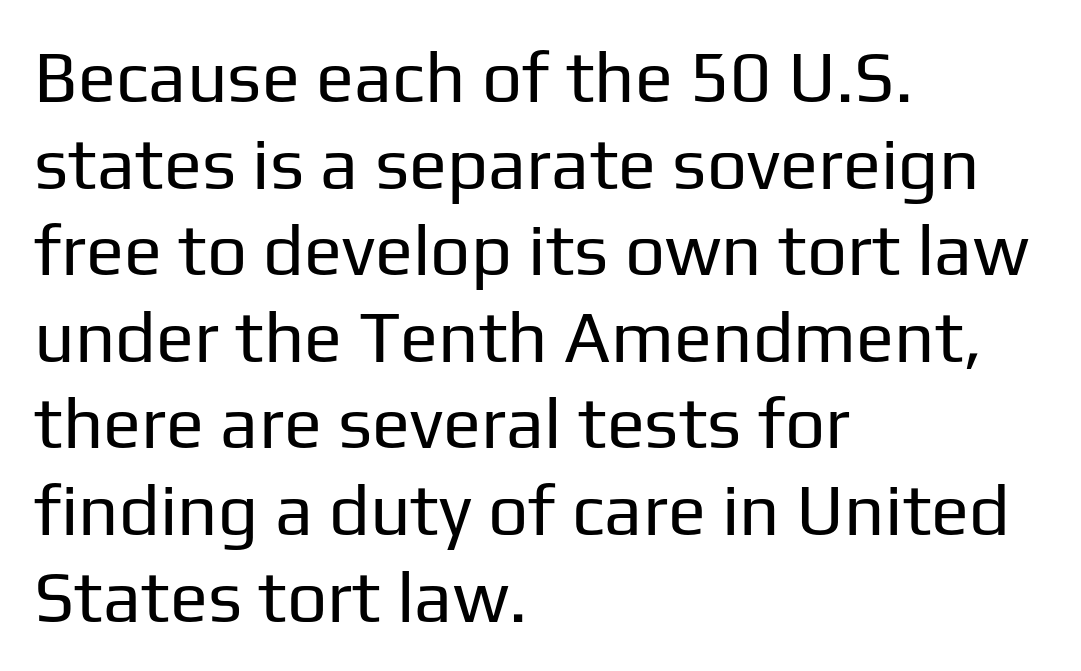
The image shows 71 px regular-weight sans-serif type, upright; set left-aligned, line spacing 1.22x, normal letter spacing, not underlined; low stroke contrast and a medium x-height.
